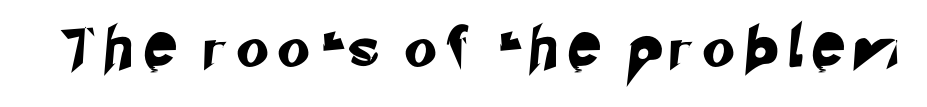
Type style note: lacks serifs. Honestly, the letter spacing is so wide it's the main thing you notice. Proportional: the letters do not fall into vertical columns. Quick note: underline off.
